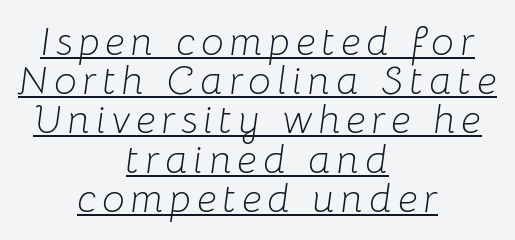
{"italic": "yes", "lean": "right", "slant_degrees": 8, "bold": "no", "weight": "light", "width": "normal", "stroke_contrast": "low", "x_height": "medium", "monospaced": "no", "underline": "yes", "align": "center", "line_spacing": "tight", "line_spacing_ratio": 0.98, "glyph_px": 40}
